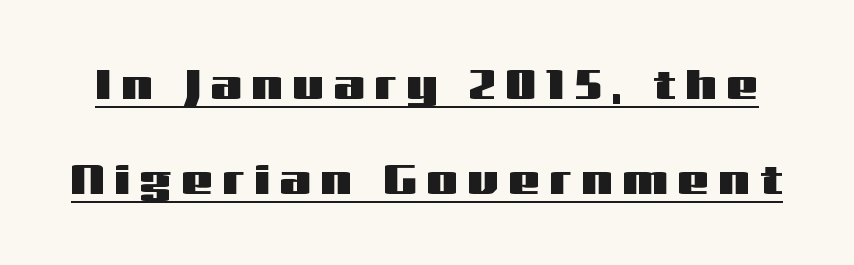
{"serif": "no", "italic": "no", "width": "wide", "stroke_contrast": "medium", "x_height": "medium", "monospaced": "no", "underline": "yes", "line_spacing": "loose", "line_spacing_ratio": 2.16, "letter_spacing": "wide", "letter_spacing_em": 0.23, "glyph_px": 44}
